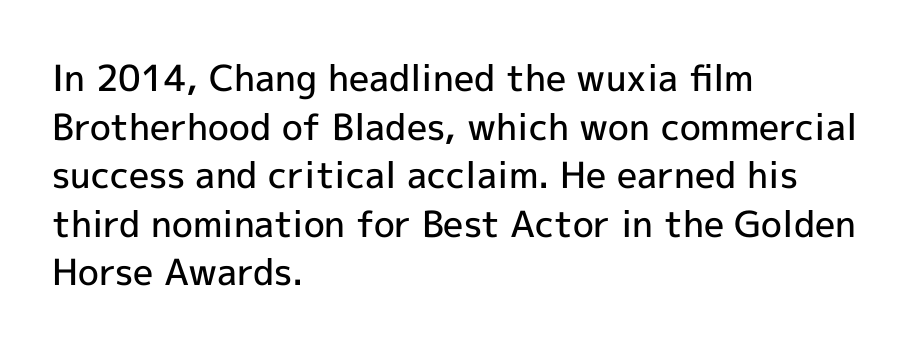
{"serif": "no", "italic": "no", "bold": "semi", "weight": "semibold", "width": "normal", "x_height": "medium", "monospaced": "no", "underline": "no", "align": "left", "line_spacing": "normal", "line_spacing_ratio": 1.35, "letter_spacing": "normal", "letter_spacing_em": 0.0, "glyph_px": 36}
